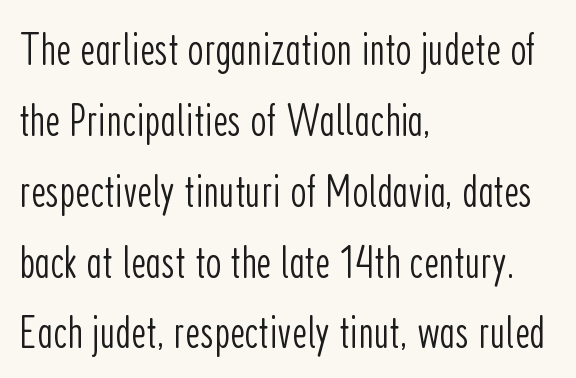
Q: Is the text bold? A: No.
Q: Is the text italic (slanted)? A: No, it is upright.
Q: Is the typeface a serif or a sans-serif typeface? A: Sans-serif.
Q: Is the text underlined? A: No.
Q: How is the paragraph aligned? A: Left-aligned.
Q: Is the spacing between letters normal or unusually wide? A: Normal.
Q: Is the spacing between lines tight, normal or loose? A: Normal.
Q: Width (condensed, normal, or wide)? A: Condensed.
Q: Stroke contrast? A: Low.
Q: x-height? A: Medium.
Q: Monospaced? A: No.
